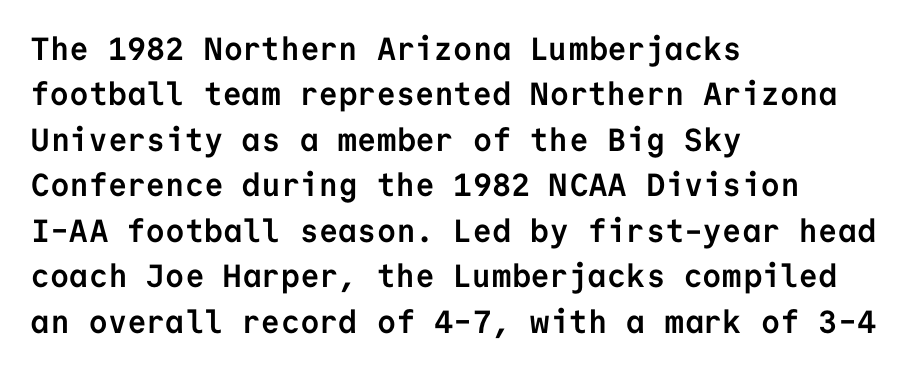
Q: Is the text bold? A: Yes.
Q: Is the text italic (slanted)? A: No, it is upright.
Q: Is the typeface a serif or a sans-serif typeface? A: Sans-serif.
Q: Is the text underlined? A: No.
Q: How is the paragraph aligned? A: Left-aligned.
Q: Is the spacing between letters normal or unusually wide? A: Normal.
Q: Is the spacing between lines tight, normal or loose? A: Normal.
Q: Width (condensed, normal, or wide)? A: Normal.
Q: Stroke contrast? A: Low.
Q: x-height? A: Medium.
Q: Monospaced? A: Yes.
